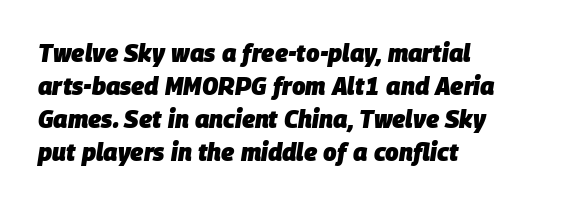
The image shows 24 px bold type, italic (leaning right); set left-aligned, normal line spacing (1.37x), normal letter spacing, not underlined.
